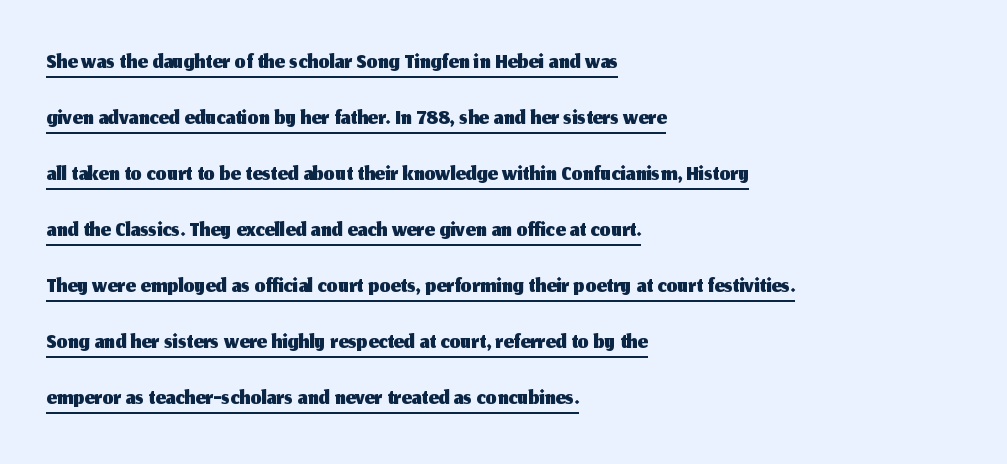
The image shows 35 px sans-serif type, upright; set left-aligned, normal line spacing (1.6x), normal letter spacing, underlined; medium stroke contrast and a medium x-height.
